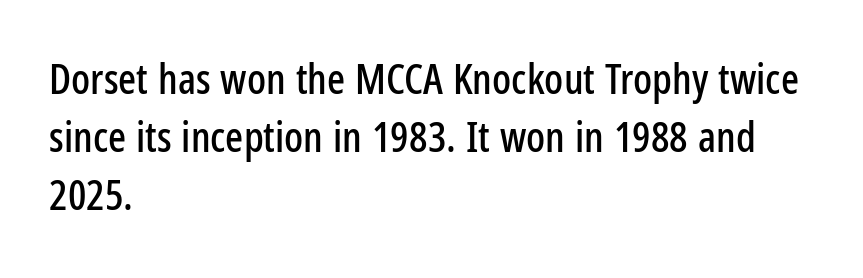
Interline gaps are of average width in this sample. Observe the absence of serifs on each vertical stroke in this sample. Quick note: underline off. In terms of letterspacing, this is plain default setting. Left-aligned paragraph, ragged on the right. Notice how the stems are strictly vertical — no italics here.
